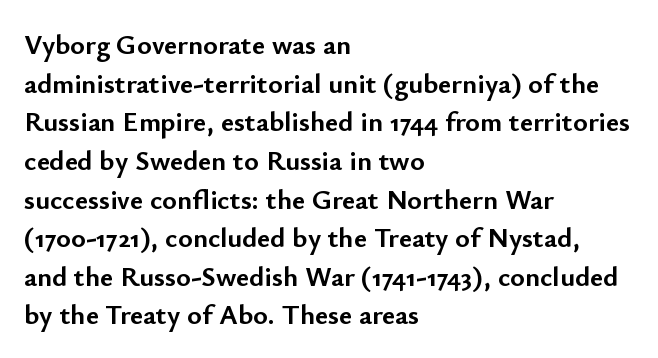
Q: Is the text bold? A: Yes.
Q: Is the text italic (slanted)? A: No, it is upright.
Q: Is the typeface a serif or a sans-serif typeface? A: Sans-serif.
Q: Is the text underlined? A: No.
Q: How is the paragraph aligned? A: Left-aligned.
Q: Is the spacing between letters normal or unusually wide? A: Normal.
Q: Is the spacing between lines tight, normal or loose? A: Normal.
Q: Width (condensed, normal, or wide)? A: Normal.
Q: Stroke contrast? A: Low.
Q: x-height? A: Small.
Q: Monospaced? A: No.
